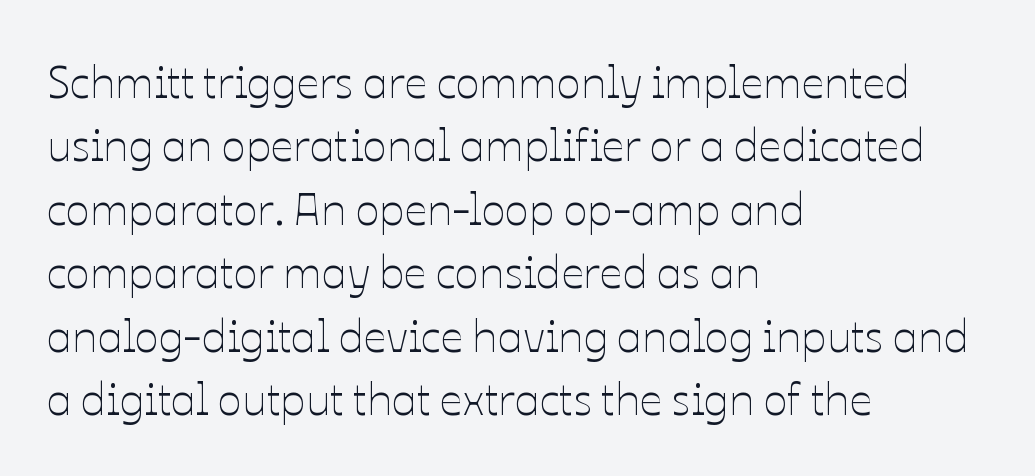
{"italic": "no", "bold": "no", "weight": "thin", "width": "normal", "stroke_contrast": "low", "x_height": "medium", "monospaced": "no", "underline": "no", "align": "left", "line_spacing": "normal", "line_spacing_ratio": 1.41, "letter_spacing": "normal", "letter_spacing_em": 0.0, "glyph_px": 45}
